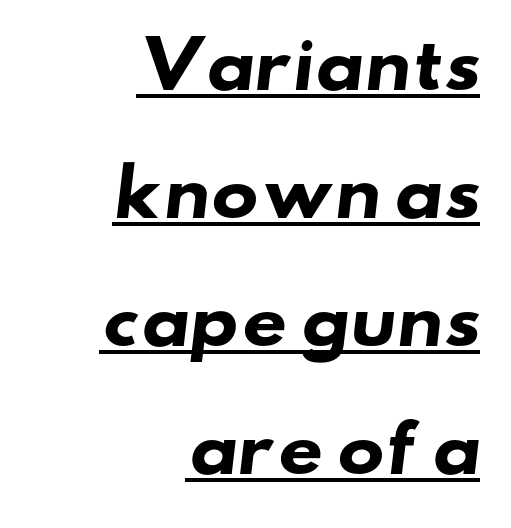
Q: Is the text bold? A: Yes.
Q: Is the typeface a serif or a sans-serif typeface? A: Sans-serif.
Q: Is the text underlined? A: Yes.
Q: How is the paragraph aligned? A: Right-aligned.
Q: Is the spacing between letters normal or unusually wide? A: Normal.
Q: Is the spacing between lines tight, normal or loose? A: Loose.
Q: Width (condensed, normal, or wide)? A: Wide.
Q: Stroke contrast? A: Low.
Q: x-height? A: Small.
Q: Monospaced? A: No.
